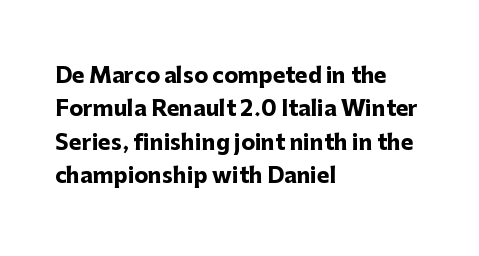
Q: Is the text bold? A: Yes.
Q: Is the text italic (slanted)? A: No, it is upright.
Q: Is the text underlined? A: No.
Q: How is the paragraph aligned? A: Left-aligned.
Q: Is the spacing between letters normal or unusually wide? A: Normal.
Q: Is the spacing between lines tight, normal or loose? A: Normal.
